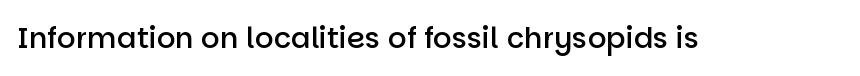
{"serif": "no", "italic": "no", "bold": "semi", "weight": "semibold", "width": "normal", "stroke_contrast": "low", "x_height": "large", "monospaced": "no", "underline": "no", "letter_spacing": "normal", "letter_spacing_em": 0.0, "glyph_px": 29}
